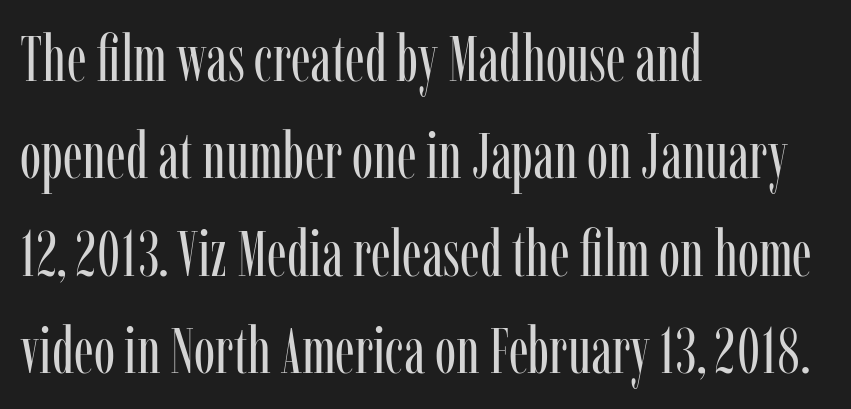
If you measured baseline to baseline, you'd find a middling distance. No word sits above an underline. The lettering holds an erect, upright posture throughout. Heaviness? Minimal to ordinary, like unemphasized prose. A typesetter would call this proportional, since set widths differ per character.
